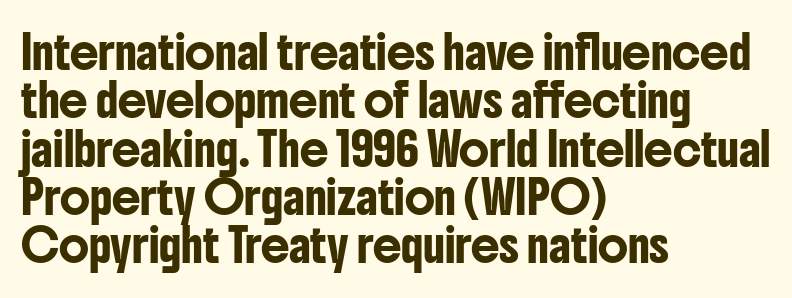
Q: Is the text italic (slanted)? A: No, it is upright.
Q: Is the typeface a serif or a sans-serif typeface? A: Sans-serif.
Q: Is the text underlined? A: No.
Q: How is the paragraph aligned? A: Left-aligned.
Q: Is the spacing between letters normal or unusually wide? A: Normal.
Q: Is the spacing between lines tight, normal or loose? A: Normal.
Q: Width (condensed, normal, or wide)? A: Condensed.
Q: Stroke contrast? A: Low.
Q: x-height? A: Medium.
Q: Monospaced? A: No.
